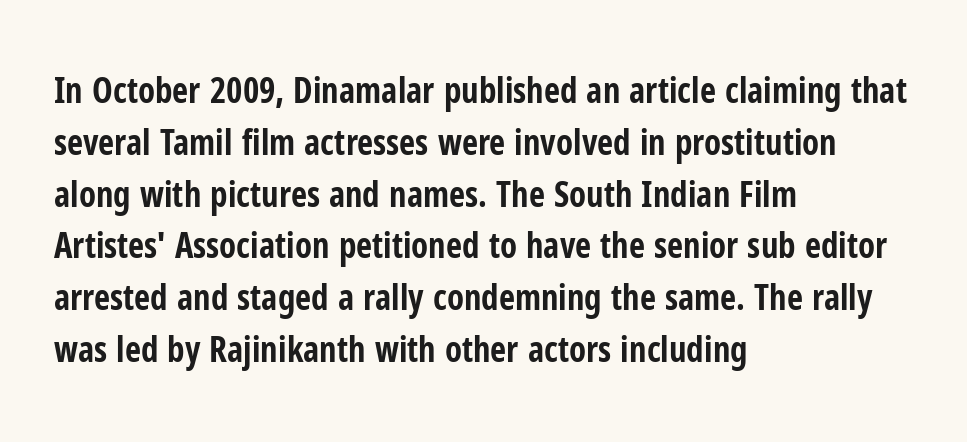
{"serif": "no", "italic": "no", "bold": "yes", "weight": "bold", "width": "condensed", "stroke_contrast": "low", "x_height": "medium", "monospaced": "no", "underline": "no", "align": "left", "line_spacing": "normal", "line_spacing_ratio": 1.48, "letter_spacing": "normal", "letter_spacing_em": 0.0, "glyph_px": 35}
